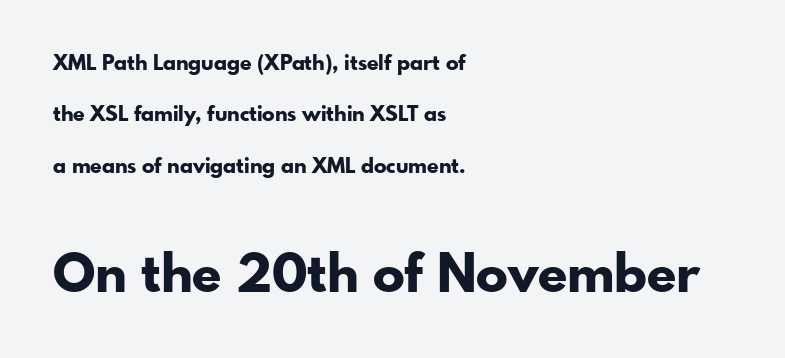
{"serif": "no", "italic": "no", "bold": "yes", "weight": "bold", "width": "normal", "stroke_contrast": "low", "x_height": "small", "monospaced": "no", "underline": "no", "align": "left", "line_spacing": "loose", "line_spacing_ratio": 2.45, "letter_spacing": "normal", "letter_spacing_em": 0.0, "larger_block": "second", "size_ratio": 2.52, "glyph_px": 53}
